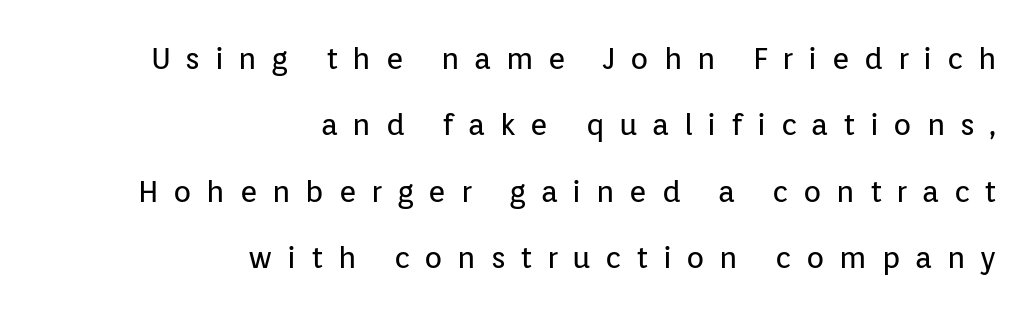
The image shows 30 px regular-weight sans-serif type, upright; set right-aligned, loose line spacing (2.21x), unusually wide letter spacing (+0.49 em), not underlined; low stroke contrast and a medium x-height.
